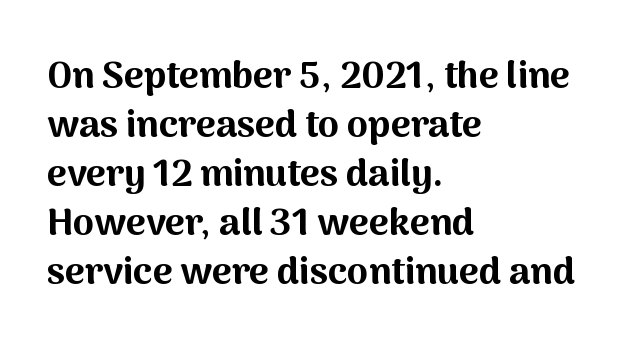
{"serif": "no", "italic": "no", "bold": "yes", "weight": "bold", "width": "normal", "stroke_contrast": "medium", "x_height": "medium", "monospaced": "no", "underline": "no", "align": "left", "line_spacing": "normal", "line_spacing_ratio": 1.29, "letter_spacing": "normal", "letter_spacing_em": 0.0, "glyph_px": 38}
